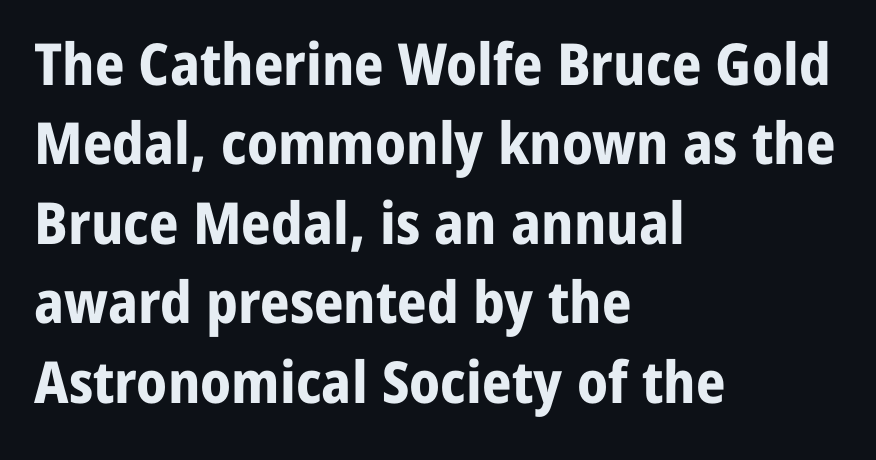
Spacing verdict: proportional, widths tailored to each character. Type style note: lacks serifs. Type without underlining. This sample is left-justified, so line endings fall wherever the words run out. A typesetter would call this leading conventional body-copy spacing. These lines were composed using upright roman letters.
